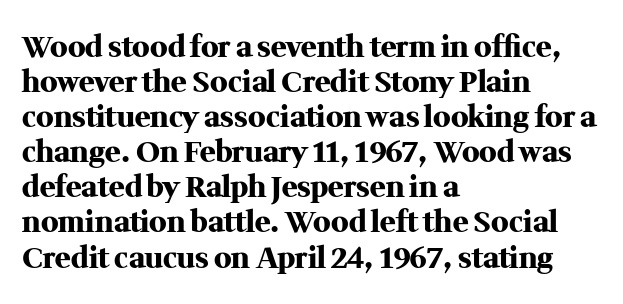
{"serif": "yes", "italic": "no", "bold": "yes", "weight": "heavy", "width": "normal", "stroke_contrast": "medium", "x_height": "medium", "monospaced": "no", "underline": "no", "align": "left", "line_spacing_ratio": 1.21, "letter_spacing": "normal", "letter_spacing_em": 0.0, "glyph_px": 29}
